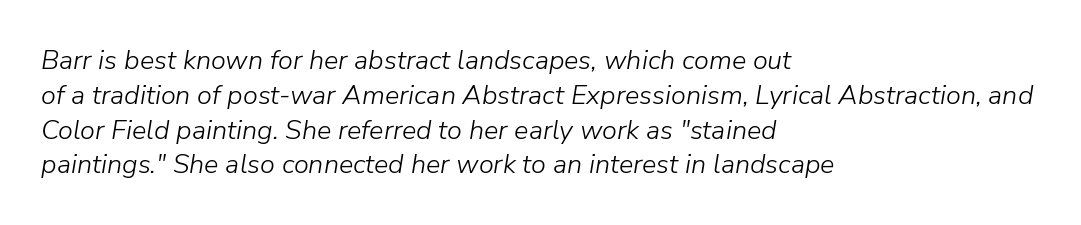
Q: Is the text bold? A: No.
Q: Is the text italic (slanted)? A: Yes, it leans right by about 9 degrees.
Q: Is the text underlined? A: No.
Q: How is the paragraph aligned? A: Left-aligned.
Q: Is the spacing between letters normal or unusually wide? A: Normal.
Q: Is the spacing between lines tight, normal or loose? A: Normal.
